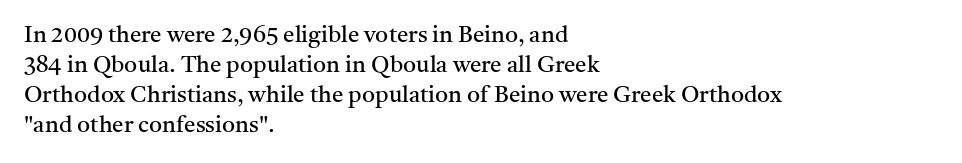
{"italic": "no", "bold": "no", "underline": "no", "align": "left", "line_spacing": "normal", "line_spacing_ratio": 1.31, "letter_spacing": "normal", "letter_spacing_em": 0.0, "glyph_px": 23}
